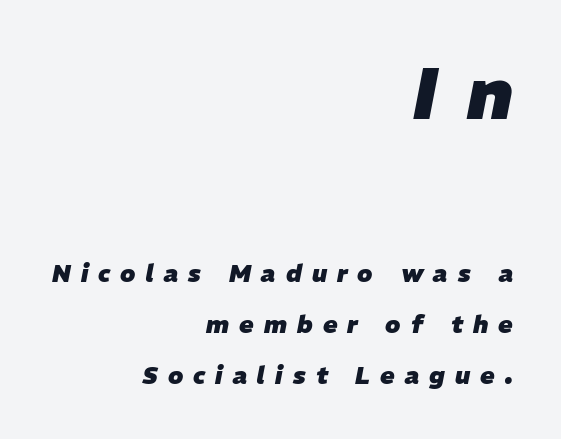
The image shows 72 px heavy type, italic (leaning right); set right-aligned, loose line spacing (2.12x), unusually wide letter spacing (+0.42 em), not underlined; the first (top) block is 3.0x larger; low stroke contrast and a medium x-height.
